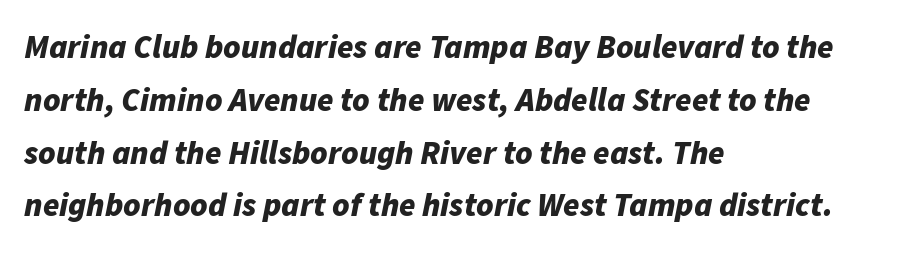
The image shows 33 px bold type, italic (leaning right); set left-aligned, normal line spacing (1.6x), normal letter spacing, not underlined; low stroke contrast and a medium x-height.
